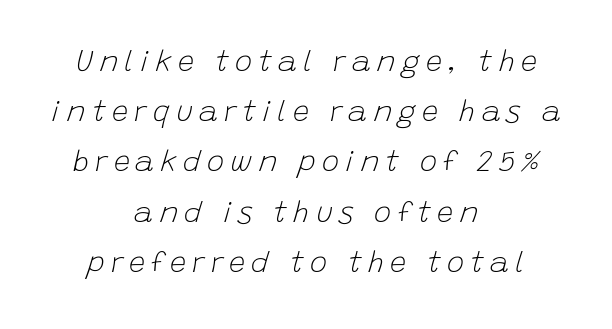
Q: Is the text bold? A: No.
Q: Is the text italic (slanted)? A: Yes, it leans right by about 15 degrees.
Q: Is the text underlined? A: No.
Q: How is the paragraph aligned? A: Centered.
Q: Is the spacing between letters normal or unusually wide? A: Unusually wide.
Q: Width (condensed, normal, or wide)? A: Normal.
Q: Stroke contrast? A: Low.
Q: x-height? A: Large.
Q: Monospaced? A: No.
